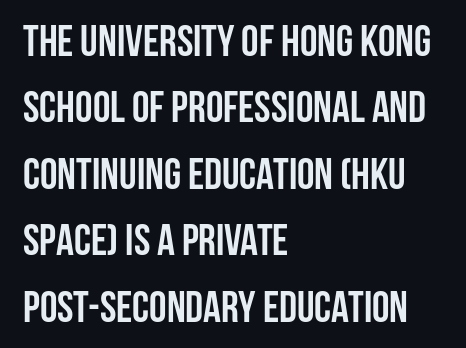
Does the lettering tilt? It doesn't — this is upright. The rendering uses a bold face; every stroke is thick and dark. Look at the bottom of the vertical strokes: they stop flat, with no serifs. This sample uses plain, unmodified letter spacing. Spacing verdict: proportional, widths tailored to each character. Rows of type keep a routine distance in the vertical direction.
